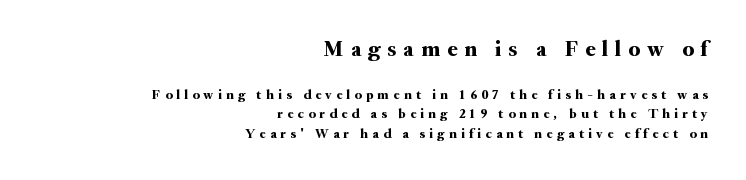
{"italic": "no", "underline": "no", "align": "right", "line_spacing": "normal", "line_spacing_ratio": 1.38, "letter_spacing": "wide", "letter_spacing_em": 0.31, "larger_block": "first", "size_ratio": 1.64, "glyph_px": 23}
